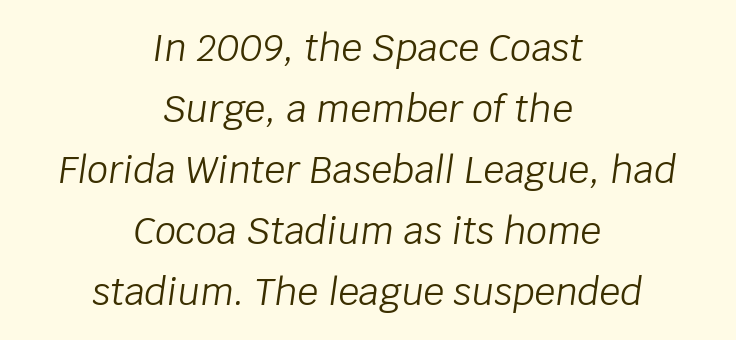
Q: Is the text bold? A: No.
Q: Is the text italic (slanted)? A: Yes, it leans right by about 8 degrees.
Q: Is the text underlined? A: No.
Q: How is the paragraph aligned? A: Centered.
Q: Is the spacing between letters normal or unusually wide? A: Normal.
Q: Is the spacing between lines tight, normal or loose? A: Normal.
Q: Width (condensed, normal, or wide)? A: Normal.
Q: Stroke contrast? A: Low.
Q: x-height? A: Large.
Q: Monospaced? A: No.
